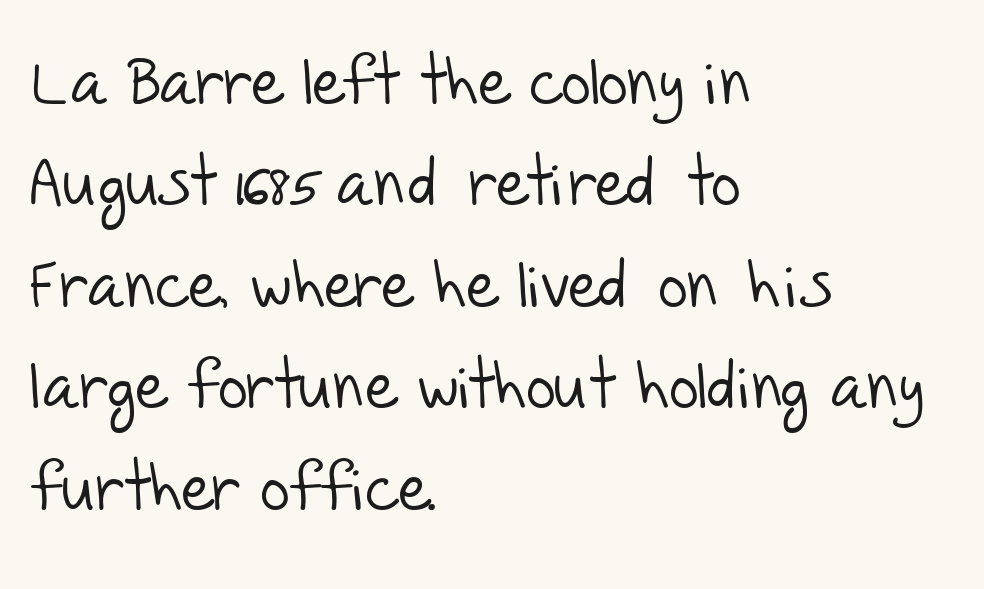
In CSS terms this would be text-align: left. Is this a sans? Yes — the strokes have no serifs. The string is rendered with underlining switched off. This block has exactly the height ordinary leading produces. Words appear dense and cohesive because spacing is normal.
